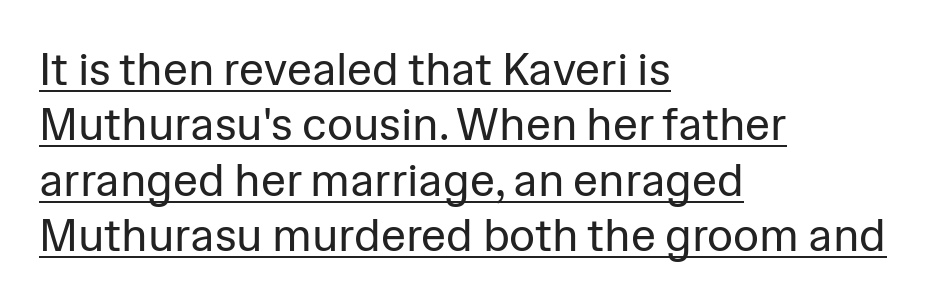
The image shows 45 px regular-weight sans-serif type, upright; set left-aligned, line spacing 1.23x, normal letter spacing, underlined; low stroke contrast and a medium x-height.
